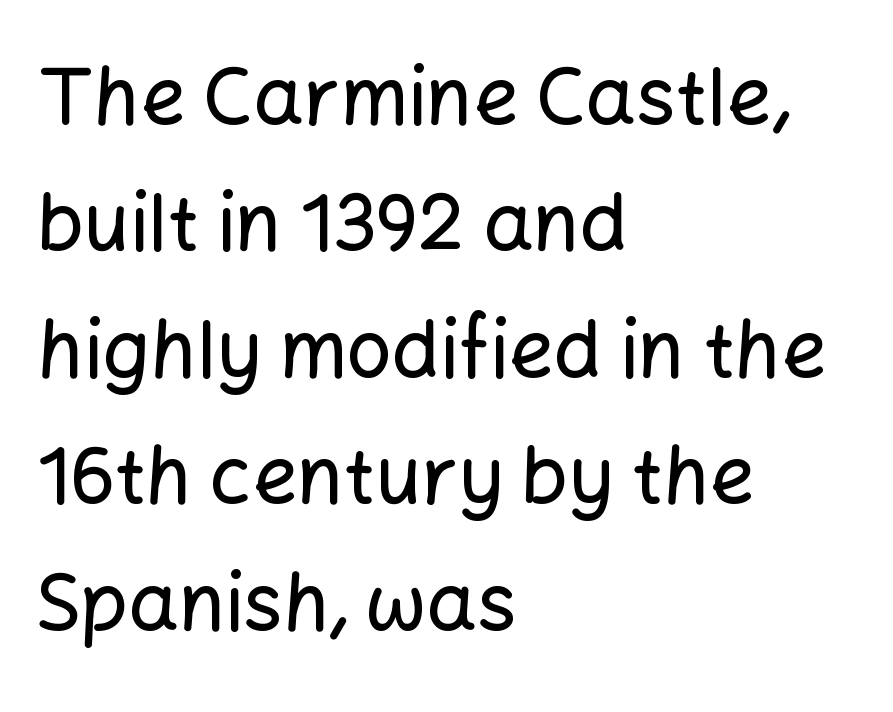
The image shows 79 px sans-serif type, upright; set left-aligned, normal line spacing (1.6x), normal letter spacing, not underlined; low stroke contrast and a medium x-height.
